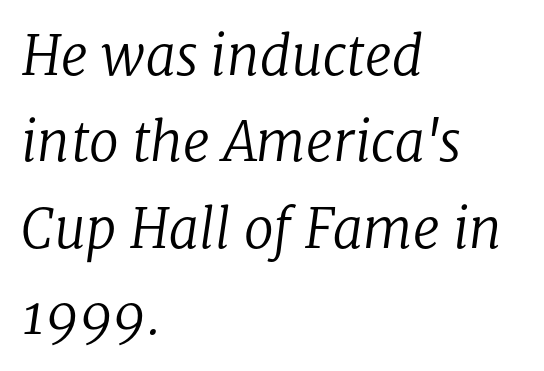
Old-style or modern, the face here clearly has serifs. A typesetter would mark this as italic. The space beneath each line is pristine and unruled. Notice how descenders clear the ascenders below comfortably — that's standard leading. Spacing verdict: proportional, widths tailored to each character. The font sits on the lighter half of the weight spectrum, regular included.
